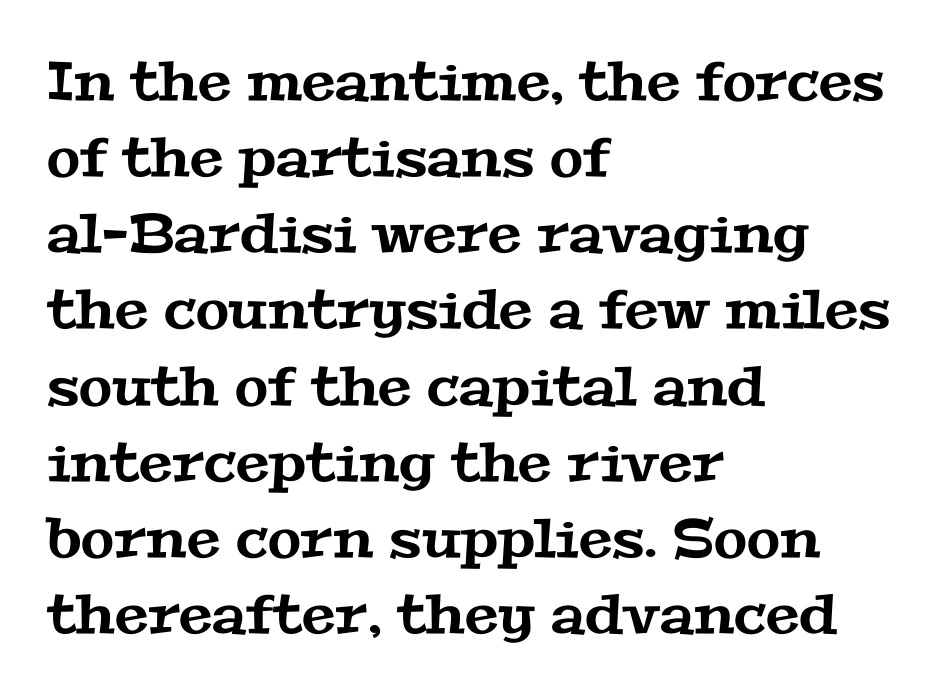
Q: Is the typeface a serif or a sans-serif typeface? A: Serif.
Q: Is the text underlined? A: No.
Q: How is the paragraph aligned? A: Left-aligned.
Q: Is the spacing between letters normal or unusually wide? A: Normal.
Q: Is the spacing between lines tight, normal or loose? A: Normal.
Q: Width (condensed, normal, or wide)? A: Wide.
Q: Stroke contrast? A: Medium.
Q: x-height? A: Medium.
Q: Monospaced? A: No.
